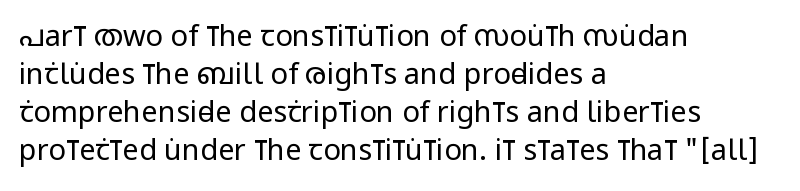
The image shows 29 px regular-weight, condensed sans-serif type, upright; set left-aligned, normal line spacing (1.31x), normal letter spacing, not underlined; low stroke contrast and a large x-height.
